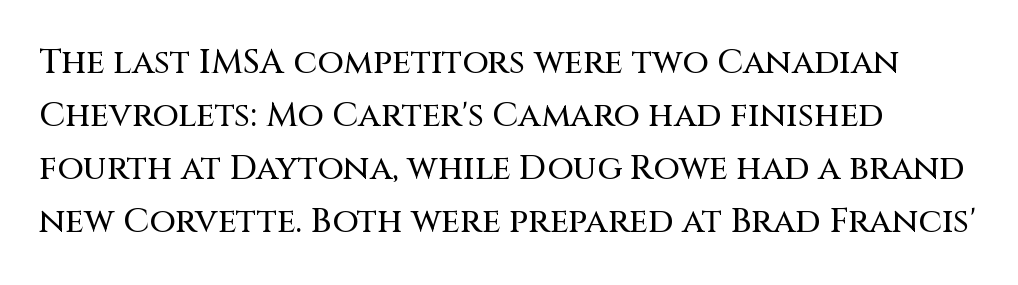
Q: Is the text italic (slanted)? A: No, it is upright.
Q: Is the typeface a serif or a sans-serif typeface? A: Sans-serif.
Q: Is the text underlined? A: No.
Q: How is the paragraph aligned? A: Left-aligned.
Q: Is the spacing between letters normal or unusually wide? A: Normal.
Q: Is the spacing between lines tight, normal or loose? A: Normal.
Q: Width (condensed, normal, or wide)? A: Normal.
Q: Stroke contrast? A: Medium.
Q: x-height? A: Large.
Q: Monospaced? A: No.
